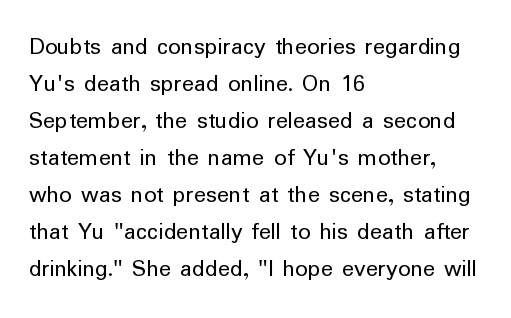
{"italic": "no", "bold": "no", "underline": "no", "align": "left", "line_spacing": "normal", "line_spacing_ratio": 1.48, "letter_spacing": "normal", "letter_spacing_em": 0.0, "glyph_px": 25}
